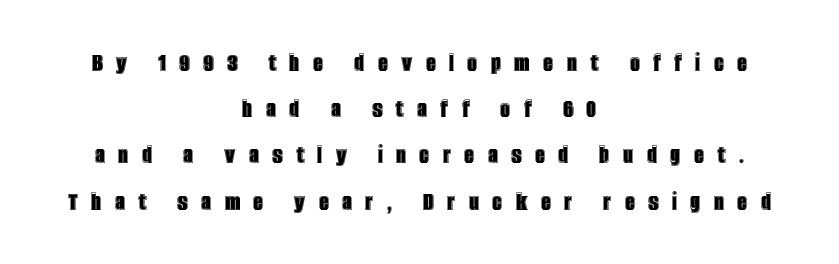
Each letter keeps its own natural width here, so spacing adapts to shape. Does the lettering tilt? It doesn't — this is upright. Honestly, the letter spacing is so wide it's the main thing you notice. Evenly set lines give the paragraph a standard silhouette.
